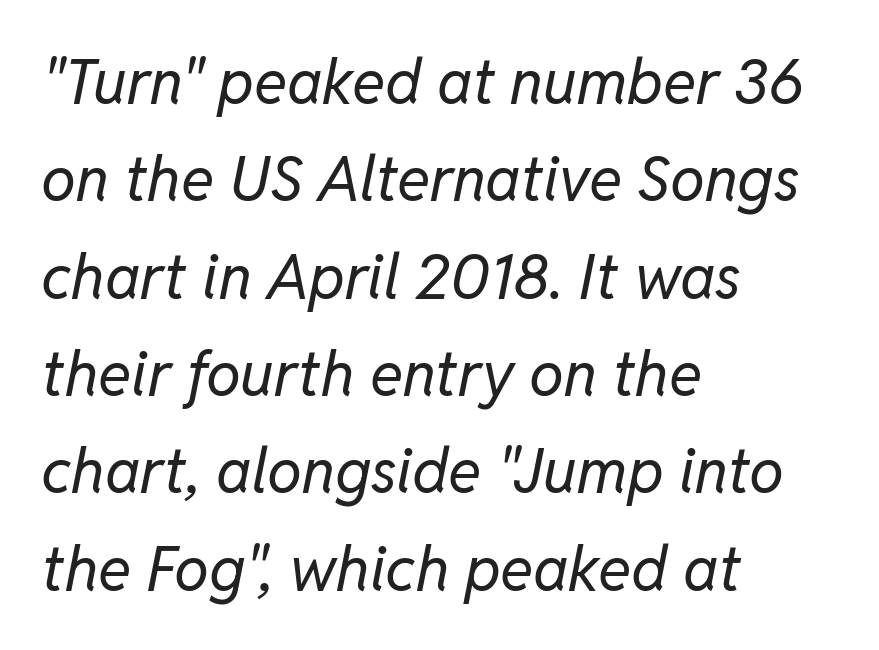
Q: Is the text bold? A: No.
Q: Is the text italic (slanted)? A: Yes, it leans right by about 11 degrees.
Q: Is the text underlined? A: No.
Q: How is the paragraph aligned? A: Left-aligned.
Q: Is the spacing between letters normal or unusually wide? A: Normal.
Q: Is the spacing between lines tight, normal or loose? A: Normal.
Q: Width (condensed, normal, or wide)? A: Normal.
Q: Stroke contrast? A: Low.
Q: x-height? A: Medium.
Q: Monospaced? A: No.
